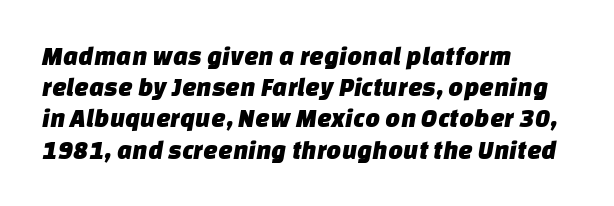
The passage is arranged the way most books set body copy — flush left. A clean baseline with only descenders dipping below it. Honestly, the letter spacing is just normal — you wouldn't notice it.
